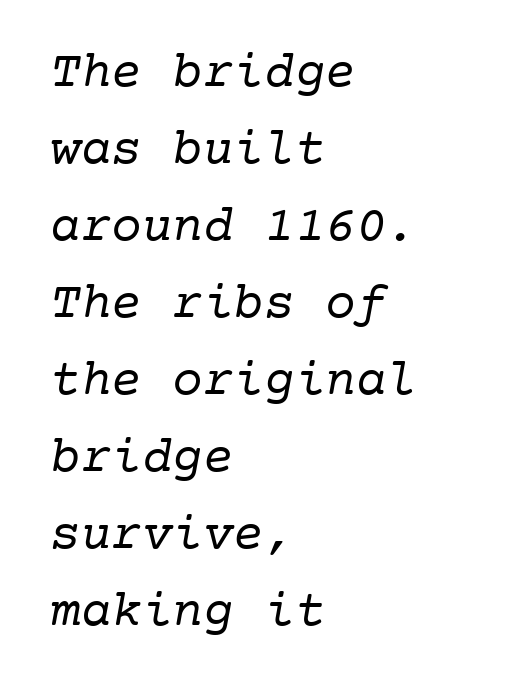
Q: Is the text bold? A: No.
Q: Is the typeface a serif or a sans-serif typeface? A: Serif.
Q: Is the text underlined? A: No.
Q: How is the paragraph aligned? A: Left-aligned.
Q: Is the spacing between letters normal or unusually wide? A: Normal.
Q: Is the spacing between lines tight, normal or loose? A: Normal.
Q: Width (condensed, normal, or wide)? A: Normal.
Q: Stroke contrast? A: Low.
Q: x-height? A: Medium.
Q: Monospaced? A: Yes.
